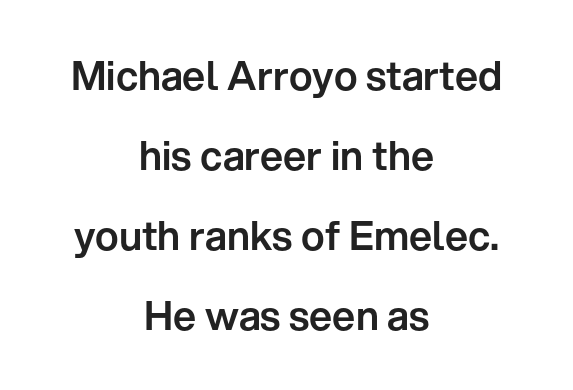
The area under the type is left untouched. Tracking here is standard; glyphs follow each other at the usual distance. To sum up the face: it is a sans, with no serifs. Horizontal bands of white between lines are thick stripes. Each letter keeps its own natural width here, so spacing adapts to shape.
